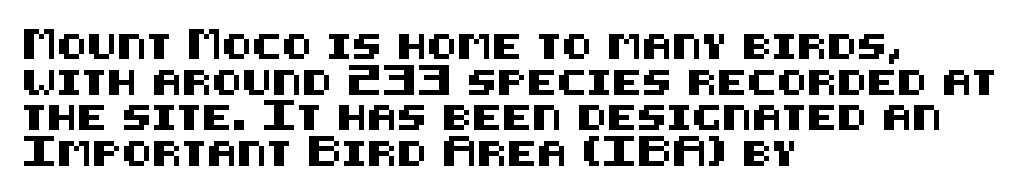
Q: Is the text italic (slanted)? A: No, it is upright.
Q: Is the text underlined? A: No.
Q: How is the paragraph aligned? A: Left-aligned.
Q: Is the spacing between letters normal or unusually wide? A: Normal.
Q: Is the spacing between lines tight, normal or loose? A: Normal.
